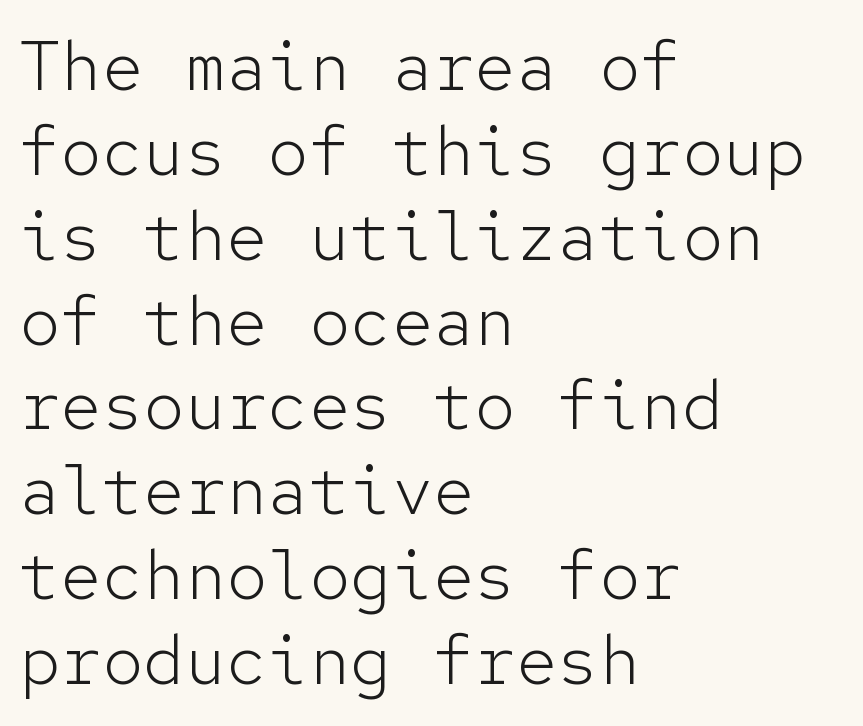
The image shows 69 px light sans-serif type, upright, monospaced; set left-aligned, line spacing 1.23x, normal letter spacing, not underlined; low stroke contrast and a medium x-height.
